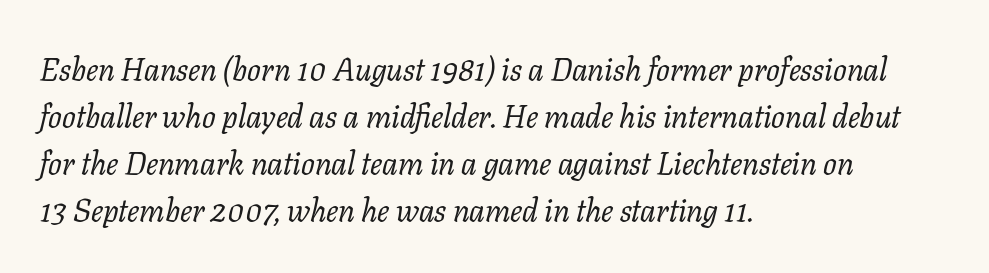
Q: Is the text bold? A: No.
Q: Is the text italic (slanted)? A: Yes, it leans right by about 11 degrees.
Q: Is the typeface a serif or a sans-serif typeface? A: Serif.
Q: Is the text underlined? A: No.
Q: How is the paragraph aligned? A: Left-aligned.
Q: Is the spacing between letters normal or unusually wide? A: Normal.
Q: Is the spacing between lines tight, normal or loose? A: Normal.
Q: Width (condensed, normal, or wide)? A: Normal.
Q: Stroke contrast? A: Low.
Q: x-height? A: Medium.
Q: Monospaced? A: No.
